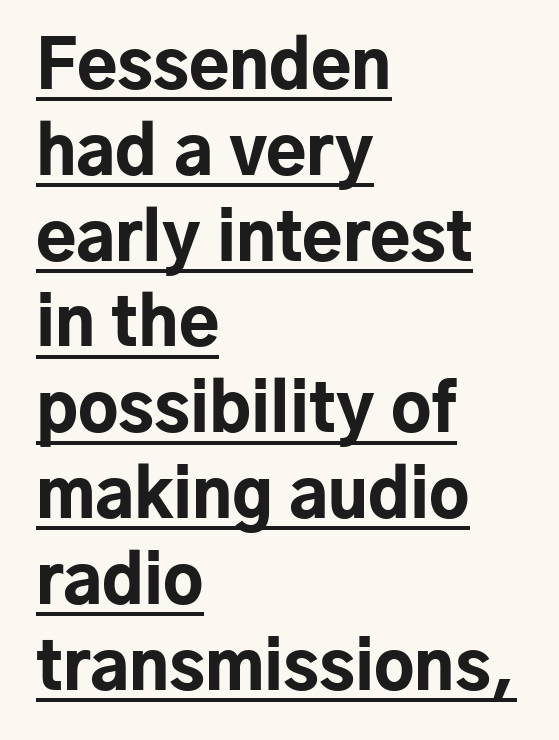
The image shows 66 px bold sans-serif type, upright; set left-aligned, normal line spacing (1.3x), normal letter spacing, underlined; low stroke contrast and a medium x-height.
